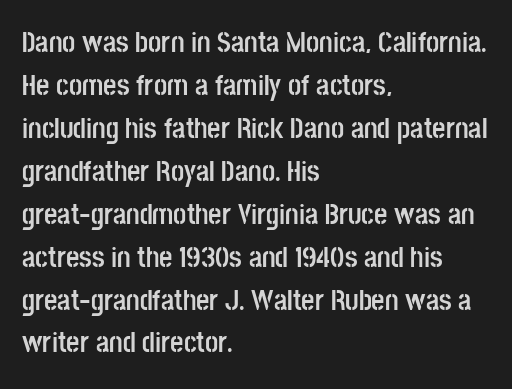
The image shows 29 px semibold, condensed sans-serif type, upright; set left-aligned, normal line spacing (1.48x), normal letter spacing, not underlined; low stroke contrast and a large x-height.
